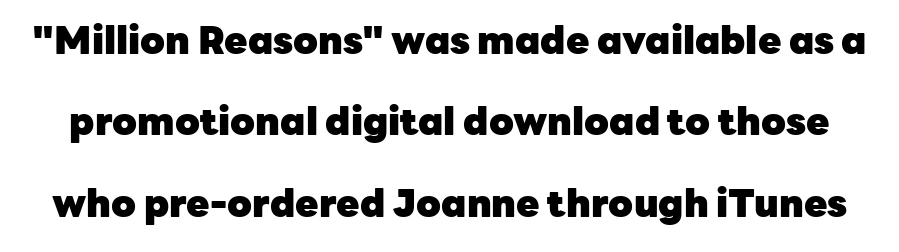
The image shows 38 px heavy sans-serif type, upright; set loose line spacing (2.14x), normal letter spacing, not underlined; low stroke contrast and a medium x-height.
